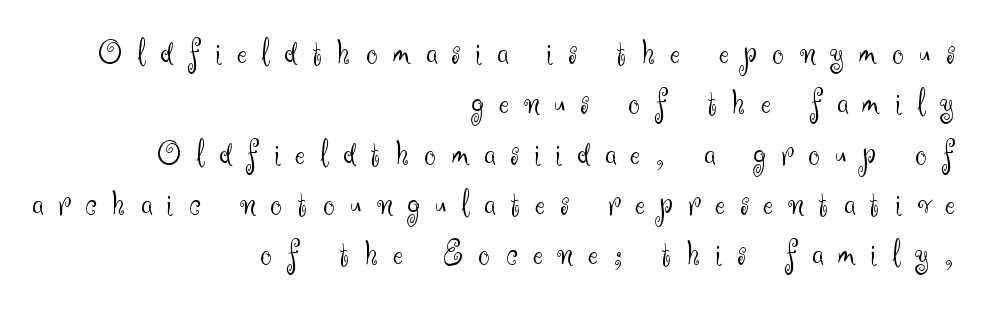
Q: Is the text bold? A: No.
Q: Is the text italic (slanted)? A: No, it is upright.
Q: Is the typeface a serif or a sans-serif typeface? A: Sans-serif.
Q: Is the text underlined? A: No.
Q: How is the paragraph aligned? A: Right-aligned.
Q: Is the spacing between letters normal or unusually wide? A: Unusually wide.
Q: Is the spacing between lines tight, normal or loose? A: Normal.
Q: Width (condensed, normal, or wide)? A: Normal.
Q: Stroke contrast? A: Medium.
Q: x-height? A: Small.
Q: Monospaced? A: No.
